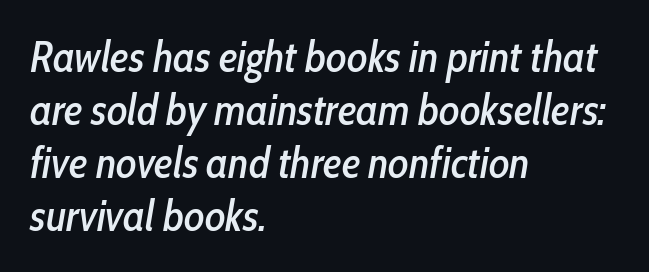
{"italic": "yes", "lean": "right", "slant_degrees": 10, "width": "condensed", "stroke_contrast": "low", "x_height": "medium", "monospaced": "no", "underline": "no", "align": "left", "line_spacing_ratio": 1.23, "letter_spacing": "normal", "letter_spacing_em": 0.0, "glyph_px": 43}
